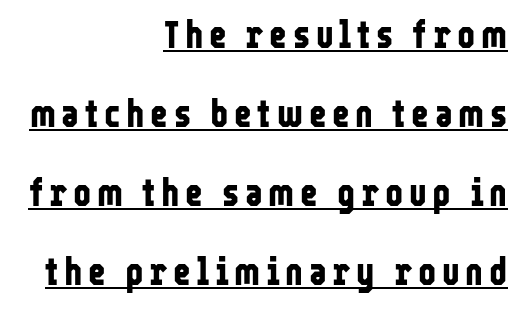
{"serif": "no", "italic": "no", "bold": "yes", "weight": "bold", "width": "condensed", "stroke_contrast": "low", "x_height": "medium", "monospaced": "no", "underline": "yes", "align": "right", "line_spacing": "loose", "line_spacing_ratio": 2.08, "glyph_px": 38}
